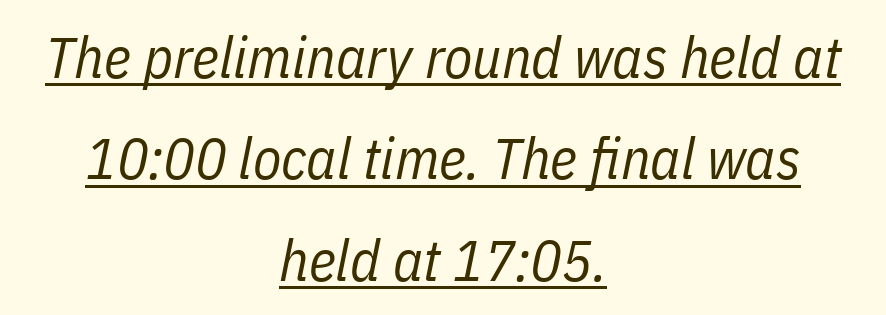
Standard letterfit; no display-style spreading of the glyphs. Unbolded letterforms with no extra heft. The lettering is marked with a stroke running underneath it. Is this a fixed-width face? No — the glyphs have proportional, varying widths. The glyphs look as if they've been sheared to an angle.
